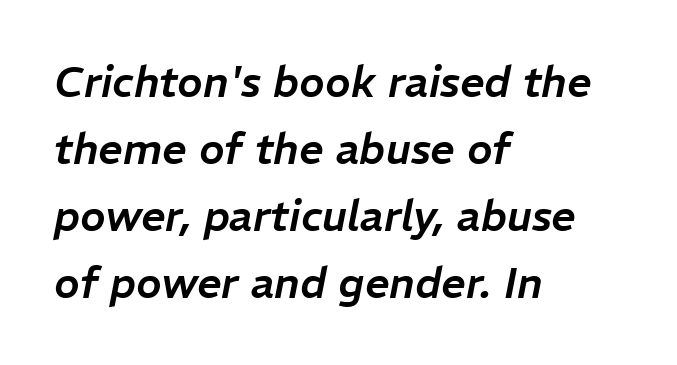
Q: Is the text italic (slanted)? A: Yes, it leans right by about 11 degrees.
Q: Is the text underlined? A: No.
Q: How is the paragraph aligned? A: Left-aligned.
Q: Is the spacing between letters normal or unusually wide? A: Normal.
Q: Is the spacing between lines tight, normal or loose? A: Normal.
Q: Width (condensed, normal, or wide)? A: Normal.
Q: Stroke contrast? A: Low.
Q: x-height? A: Medium.
Q: Monospaced? A: No.
